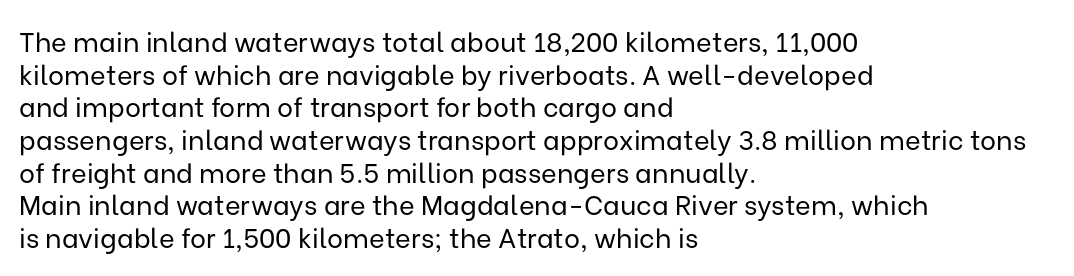
{"italic": "no", "bold": "no", "underline": "no", "align": "left", "line_spacing_ratio": 1.21, "letter_spacing": "normal", "letter_spacing_em": 0.0, "glyph_px": 27}
